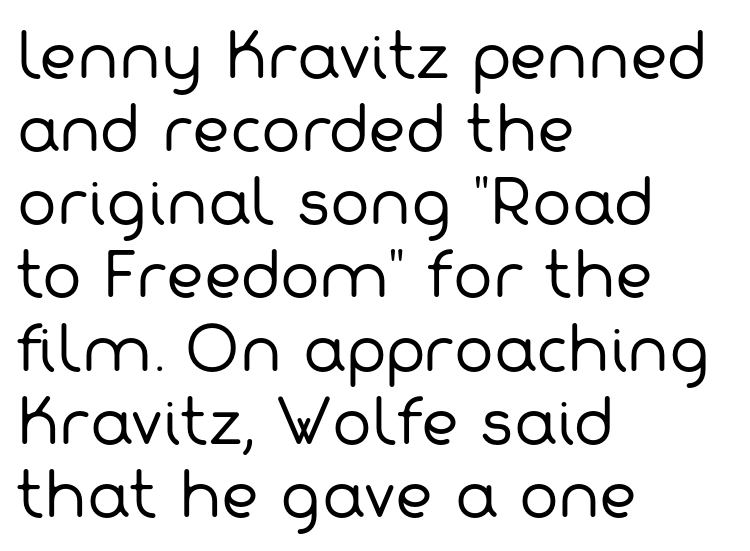
{"serif": "no", "bold": "no", "weight": "regular", "width": "normal", "stroke_contrast": "low", "x_height": "medium", "monospaced": "no", "underline": "no", "align": "left", "line_spacing_ratio": 1.24, "letter_spacing": "normal", "letter_spacing_em": 0.0, "glyph_px": 59}
